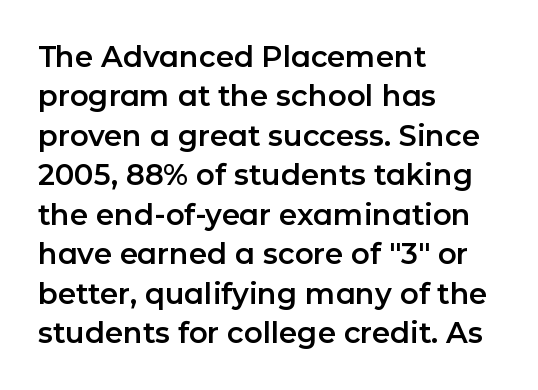
{"serif": "no", "italic": "no", "width": "normal", "stroke_contrast": "low", "x_height": "medium", "monospaced": "no", "underline": "no", "align": "left", "line_spacing": "normal", "line_spacing_ratio": 1.36, "letter_spacing": "normal", "letter_spacing_em": 0.0, "glyph_px": 29}
